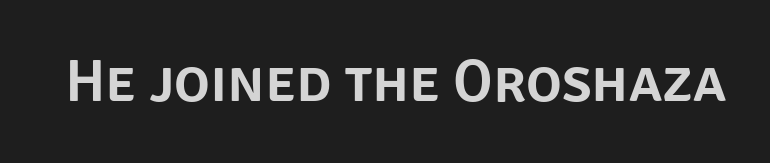
The image shows 60 px sans-serif type, upright; set normal letter spacing, not underlined; low stroke contrast and a large x-height.
